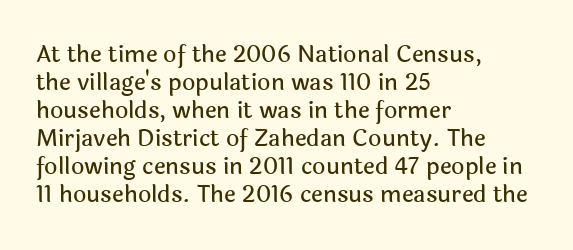
Look at the tracking — it's just the regular setting, nothing added. Caption: multi-line text, flush left, ragged right. Notice how the stems are strictly vertical — no italics here. A clean baseline with only descenders dipping below it.
